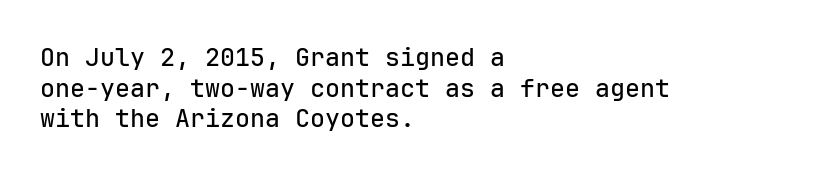
Q: Is the text italic (slanted)? A: No, it is upright.
Q: Is the text underlined? A: No.
Q: How is the paragraph aligned? A: Left-aligned.
Q: Is the spacing between letters normal or unusually wide? A: Normal.
